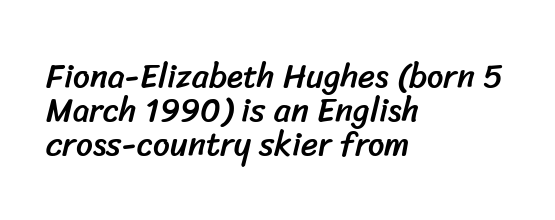
The image shows 33 px sans-serif type; set left-aligned, tight line spacing (1.03x), normal letter spacing, not underlined; low stroke contrast and a medium x-height.
